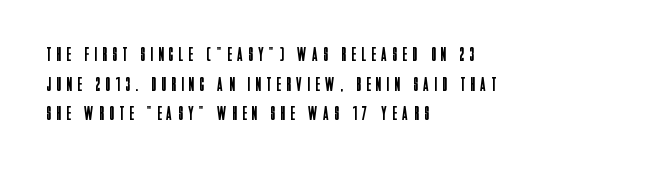
Reading down the block, your eye returns to a fixed left position each line. The font sits on the lighter half of the weight spectrum, regular included. The lettering stays uniformly vertical, giving the passage a roman look. Loose tracking; the words dissolve into strings of separated letters. The space between consecutive lines is moderate.
